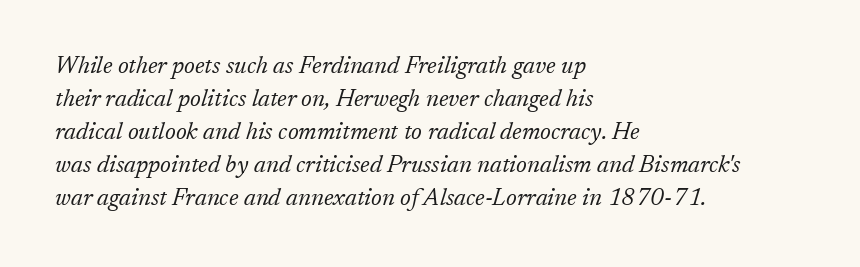
The image shows 24 px text type, italic (leaning right); set left-aligned, normal line spacing (1.37x), normal letter spacing, not underlined.
